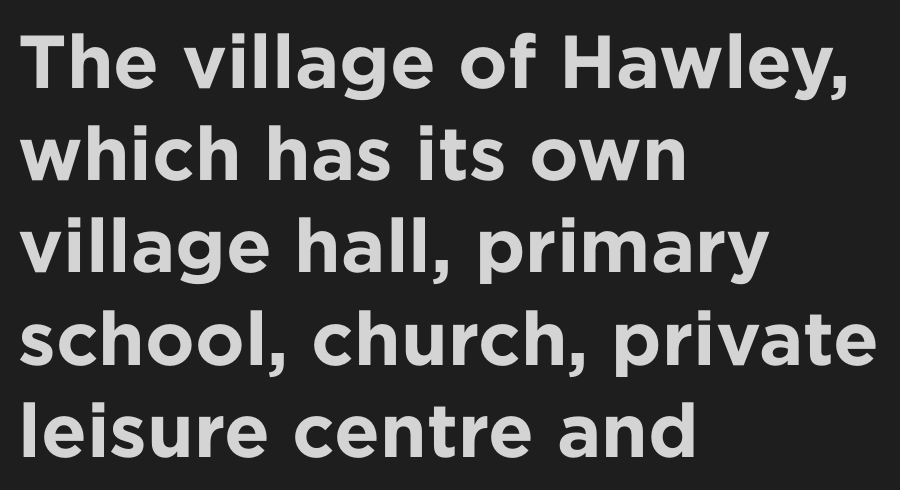
The image shows 75 px bold sans-serif type, upright; set left-aligned, line spacing 1.23x, normal letter spacing, not underlined; low stroke contrast and a medium x-height.
